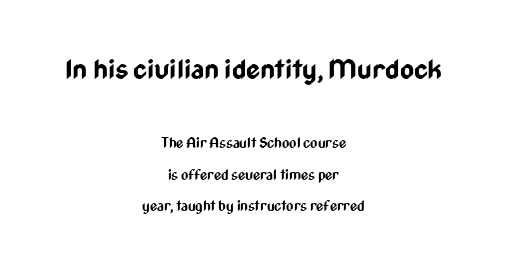
Q: Is the text bold? A: Yes.
Q: Is the text italic (slanted)? A: No, it is upright.
Q: Is the text underlined? A: No.
Q: How is the paragraph aligned? A: Centered.
Q: Is the spacing between letters normal or unusually wide? A: Normal.
Q: Is the spacing between lines tight, normal or loose? A: Loose.
Q: Which block of text is set in a larger size, the first (top) or the second (bottom)? A: The first (top) one.
